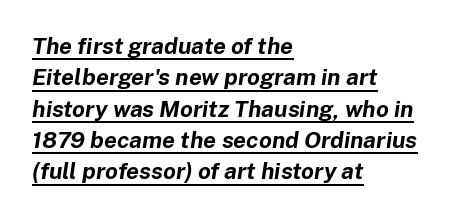
A typesetter would call this leading conventional body-copy spacing. Somebody hit Ctrl+U on this one — the words are underlined. These lines keep a tight, regular rhythm from letter to letter. The paragraph shown leans on its left margin. Emphasis by weight is at full strength: bold.
